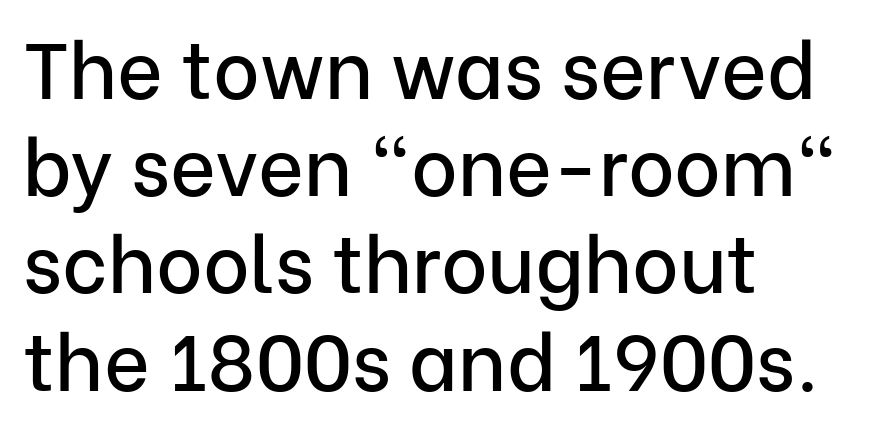
{"serif": "no", "italic": "no", "width": "normal", "stroke_contrast": "low", "x_height": "medium", "monospaced": "no", "underline": "no", "align": "left", "line_spacing_ratio": 1.23, "letter_spacing": "normal", "letter_spacing_em": 0.0, "glyph_px": 79}
